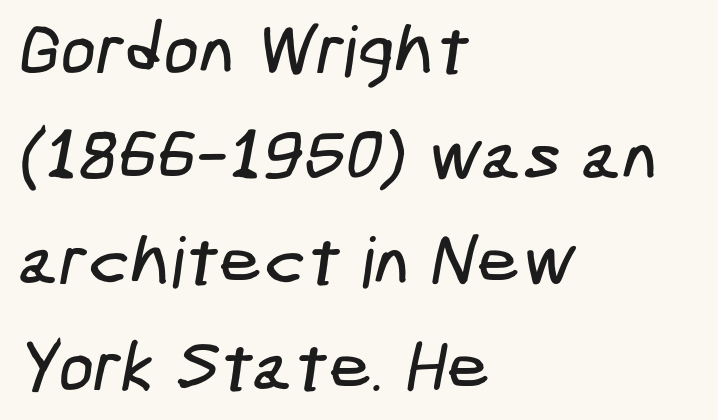
Q: Is the typeface a serif or a sans-serif typeface? A: Sans-serif.
Q: Is the text underlined? A: No.
Q: How is the paragraph aligned? A: Left-aligned.
Q: Is the spacing between letters normal or unusually wide? A: Normal.
Q: Is the spacing between lines tight, normal or loose? A: Normal.
Q: Width (condensed, normal, or wide)? A: Condensed.
Q: Stroke contrast? A: Low.
Q: x-height? A: Medium.
